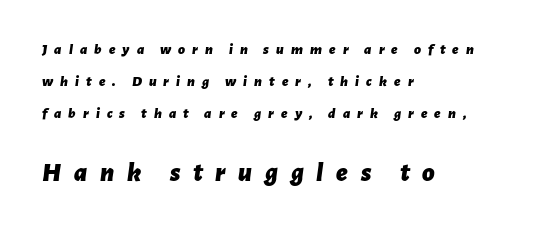
{"italic": "yes", "lean": "right", "slant_degrees": 7, "bold": "yes", "underline": "no", "align": "left", "line_spacing": "loose", "line_spacing_ratio": 2.13, "letter_spacing": "wide", "letter_spacing_em": 0.47, "larger_block": "second", "size_ratio": 1.8, "glyph_px": 27}
